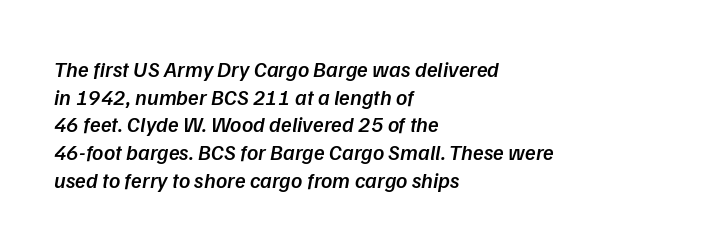
{"bold": "semi", "underline": "no", "align": "left", "line_spacing": "normal", "line_spacing_ratio": 1.26, "letter_spacing": "normal", "letter_spacing_em": 0.0, "glyph_px": 22}
